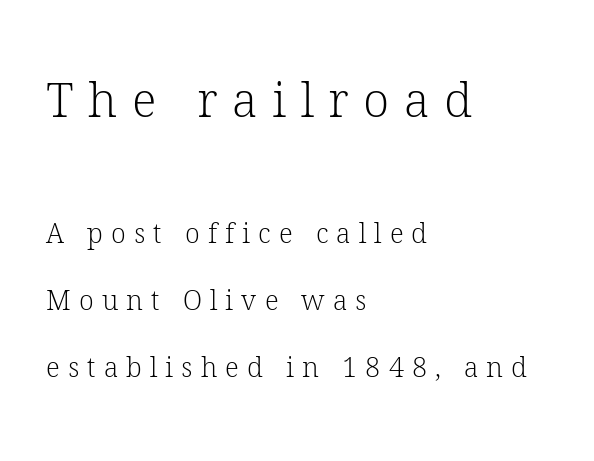
The image shows 48 px light serif type, upright; set left-aligned, loose line spacing (2.48x), unusually wide letter spacing (+0.3 em), not underlined; the first (top) block is 1.78x larger; low stroke contrast and a medium x-height.
